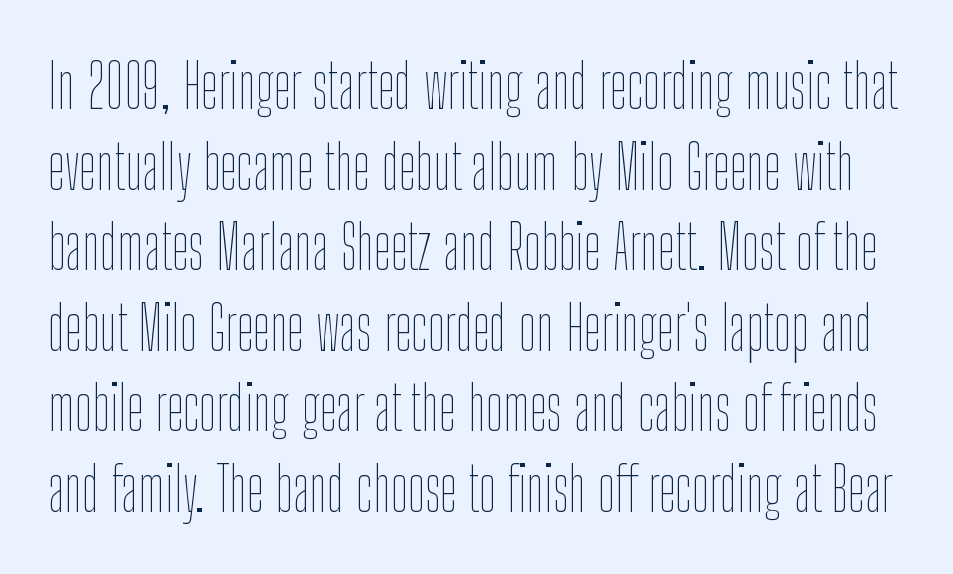
The typography opts for an upright posture over an oblique one. Check the space under the baseline: it is left empty. Horizontal bands of white between lines are of average thickness. Nobody touched the tracking dial on this one.
